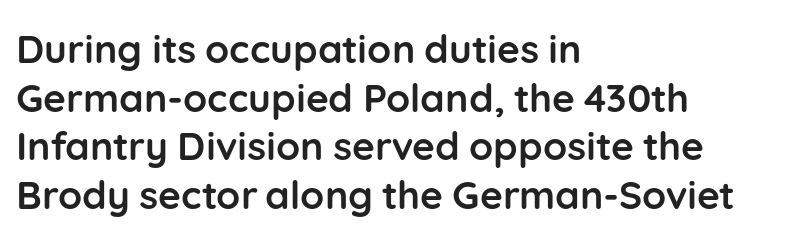
The image shows 39 px semibold sans-serif type, upright; set left-aligned, normal line spacing (1.25x), normal letter spacing, not underlined; low stroke contrast and a medium x-height.
